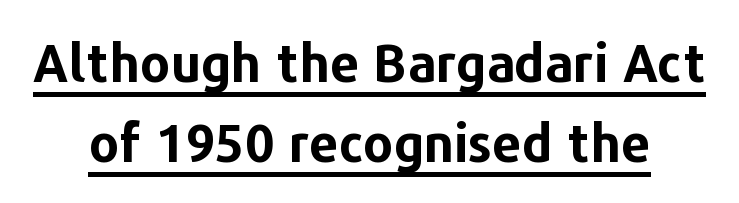
Q: Is the text bold? A: Yes.
Q: Is the text italic (slanted)? A: No, it is upright.
Q: Is the typeface a serif or a sans-serif typeface? A: Sans-serif.
Q: Is the text underlined? A: Yes.
Q: How is the paragraph aligned? A: Centered.
Q: Is the spacing between letters normal or unusually wide? A: Normal.
Q: Is the spacing between lines tight, normal or loose? A: Normal.
Q: Width (condensed, normal, or wide)? A: Normal.
Q: Stroke contrast? A: Low.
Q: x-height? A: Medium.
Q: Monospaced? A: No.
